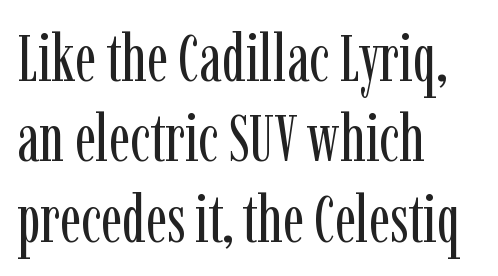
The image shows 67 px regular-weight, condensed serif type, upright; set left-aligned, line spacing 1.2x, normal letter spacing, not underlined; low stroke contrast and a medium x-height.
